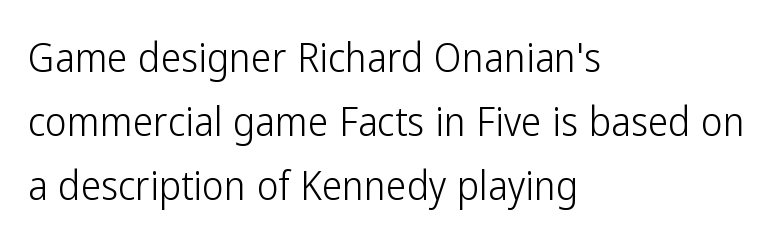
A classic flush-left, rag-right setting is used for this passage. The type family on display is of the sans-serif kind. Proportional: the letters do not fall into vertical columns. The specimen reads as upright at a glance. Type without underlining.
